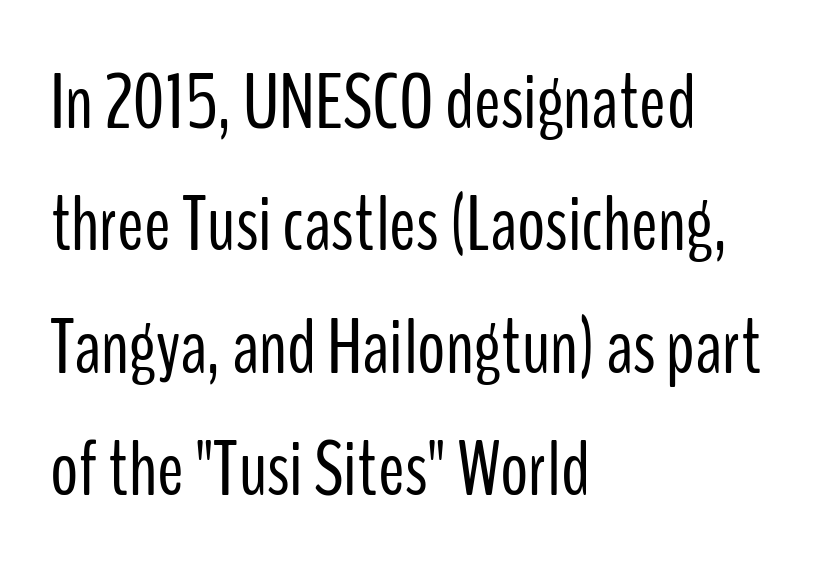
Q: Is the text bold? A: No.
Q: Is the text italic (slanted)? A: No, it is upright.
Q: Is the typeface a serif or a sans-serif typeface? A: Sans-serif.
Q: Is the text underlined? A: No.
Q: How is the paragraph aligned? A: Left-aligned.
Q: Is the spacing between letters normal or unusually wide? A: Normal.
Q: Is the spacing between lines tight, normal or loose? A: Normal.
Q: Width (condensed, normal, or wide)? A: Condensed.
Q: Stroke contrast? A: Low.
Q: x-height? A: Medium.
Q: Monospaced? A: No.
